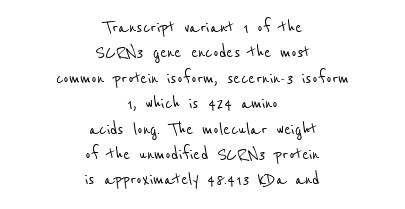
Q: Is the text underlined? A: No.
Q: How is the paragraph aligned? A: Centered.
Q: Is the spacing between letters normal or unusually wide? A: Normal.
